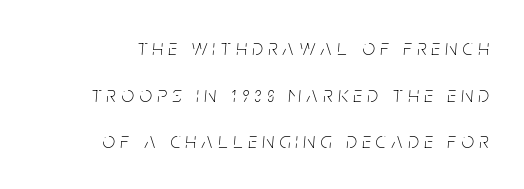
Q: Is the text bold? A: No.
Q: Is the text italic (slanted)? A: Yes, it leans right by about 5 degrees.
Q: Is the text underlined? A: No.
Q: Is the spacing between letters normal or unusually wide? A: Unusually wide.
Q: Is the spacing between lines tight, normal or loose? A: Loose.
